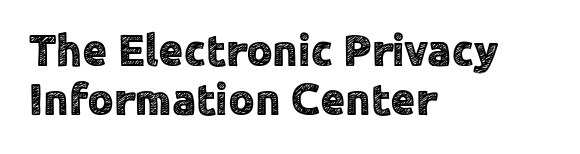
{"serif": "no", "italic": "no", "width": "normal", "x_height": "medium", "monospaced": "no", "underline": "no", "align": "left", "line_spacing": "tight", "line_spacing_ratio": 1.08, "letter_spacing": "normal", "letter_spacing_em": 0.0, "glyph_px": 45}
